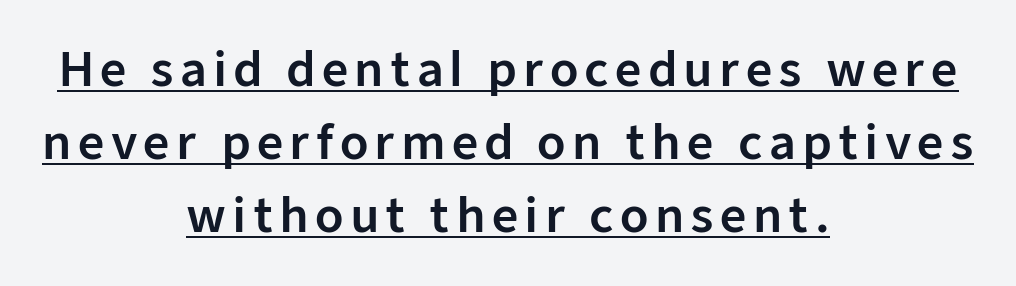
Q: Is the text italic (slanted)? A: No, it is upright.
Q: Is the typeface a serif or a sans-serif typeface? A: Sans-serif.
Q: Is the text underlined? A: Yes.
Q: How is the paragraph aligned? A: Centered.
Q: Is the spacing between lines tight, normal or loose? A: Normal.
Q: Width (condensed, normal, or wide)? A: Normal.
Q: Stroke contrast? A: Low.
Q: x-height? A: Medium.
Q: Monospaced? A: No.
